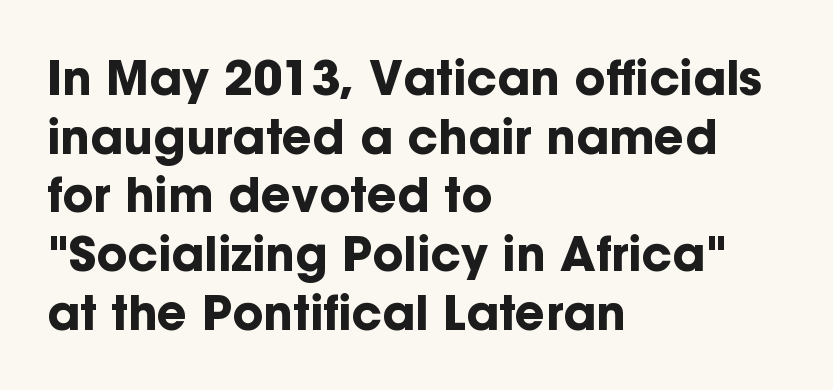
The image shows 47 px bold sans-serif type, upright; set left-aligned, normal line spacing (1.25x), normal letter spacing, not underlined; low stroke contrast and a medium x-height.
